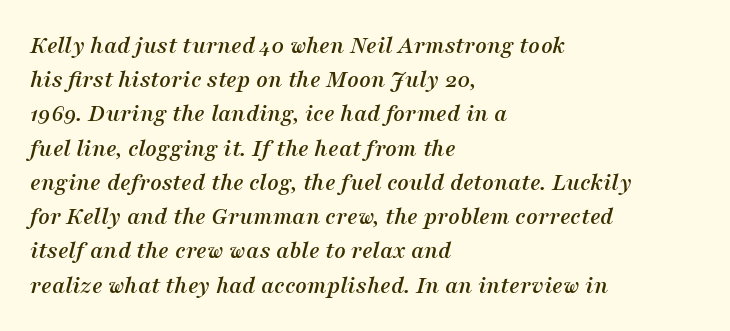
The image shows 25 px text type, italic (leaning right); set left-aligned, normal line spacing (1.37x), normal letter spacing, not underlined.
